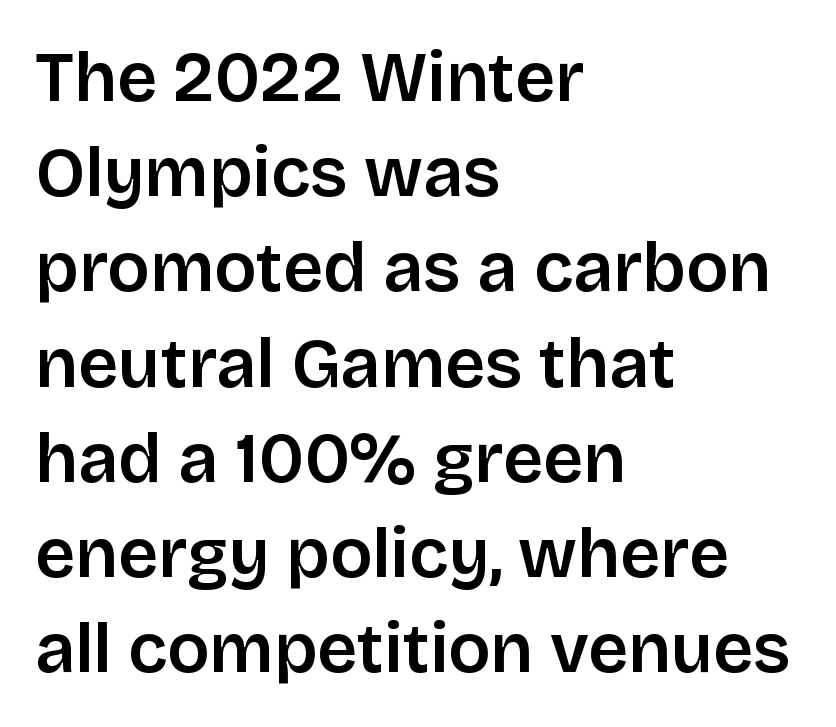
Nothing sits at the stroke ends, so this counts as sans-serif. No italicization has been applied; the sample stays upright. Each letter keeps its own natural width here, so spacing adapts to shape. The leading is moderate, giving the passage an even texture. Bare-footed words on every line. These lines stack with their left ends in a neat column.
